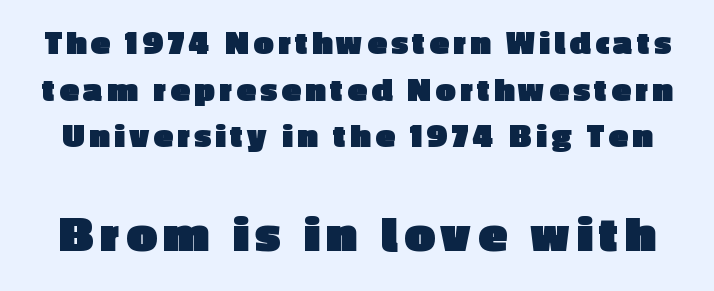
A typesetter would label this face a sans. Is there any slant? The stems are plumb. A clean baseline with only descenders dipping below it. Reading down the column, the eye jumps a familiar distance to each next line.
